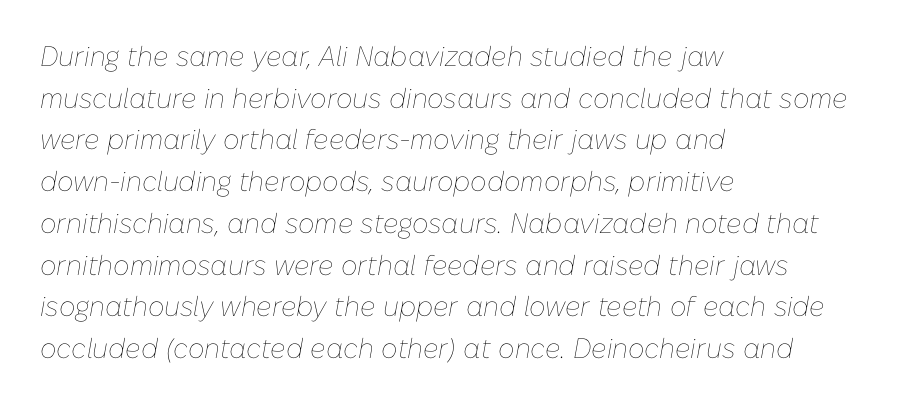
Honestly, there is no underline to notice here at all. Weight class: somewhere from thin through regular. The rendering uses natural spacing where letterforms have individual widths. The rendering applies a slant to the glyphs. A normal amount of white space separates one row of letters from the next.
